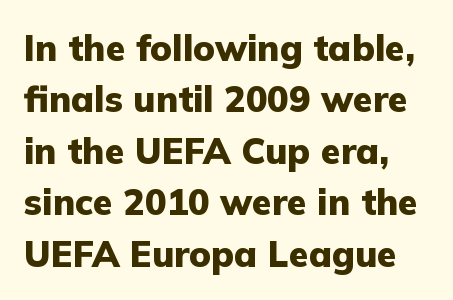
The image shows 36 px heavy sans-serif type, upright; set normal line spacing (1.43x), normal letter spacing, not underlined; low stroke contrast and a medium x-height.
